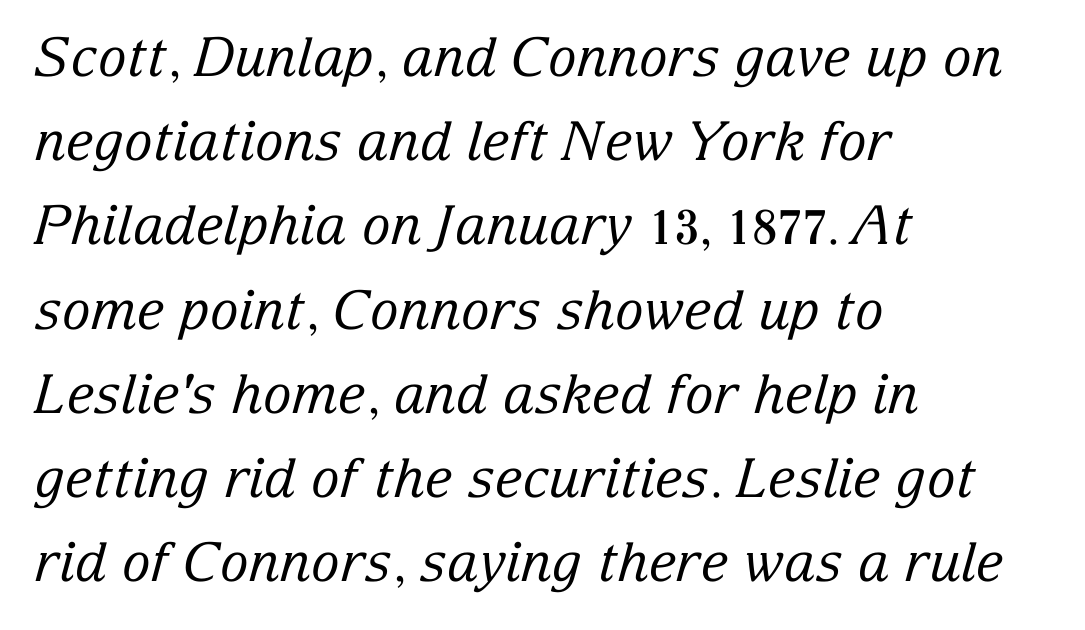
Descenders are the only things crossing below the line. Glyph-to-glyph distance matches everyday printed text. The passage shown is typed in a proportional face where columns would drift. This sample uses an oblique cut, with every glyph tilted off the vertical. The letters carry serifs — small finishing strokes at the ends of their stems.
